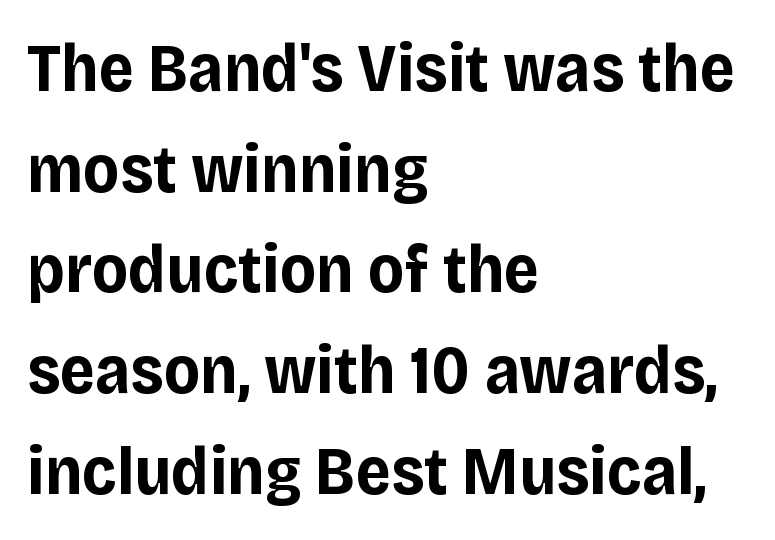
{"serif": "no", "italic": "no", "bold": "yes", "weight": "bold", "width": "normal", "stroke_contrast": "low", "x_height": "large", "monospaced": "no", "underline": "no", "align": "left", "line_spacing": "normal", "line_spacing_ratio": 1.48, "letter_spacing": "normal", "letter_spacing_em": 0.0, "glyph_px": 68}
